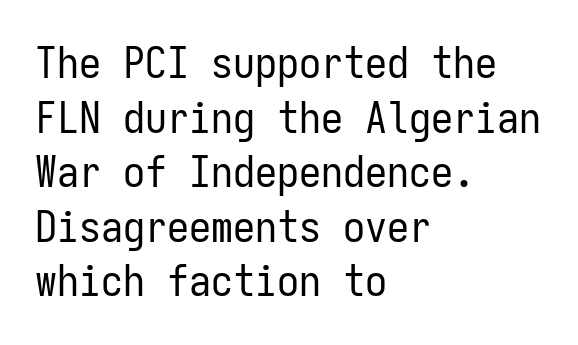
The image shows 44 px regular-weight, condensed sans-serif type, upright, monospaced; set left-aligned, line spacing 1.24x, normal letter spacing, not underlined; low stroke contrast and a medium x-height.
